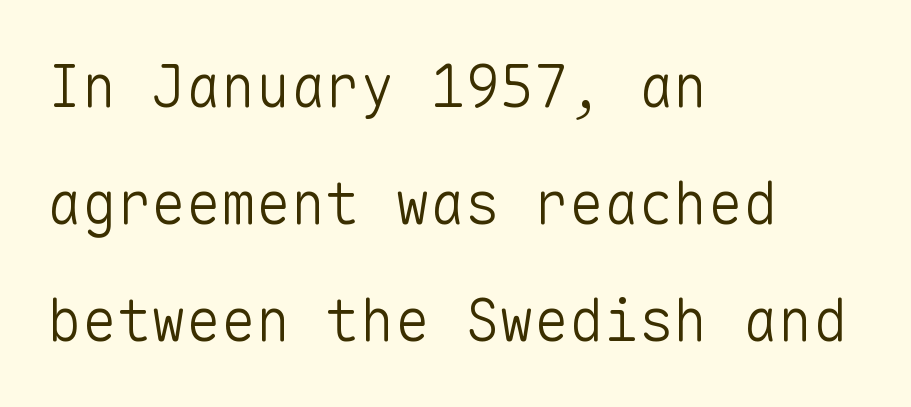
The image shows 58 px light sans-serif type, upright, monospaced; set left-aligned, loose line spacing (2.02x), normal letter spacing, not underlined; low stroke contrast and a medium x-height.
